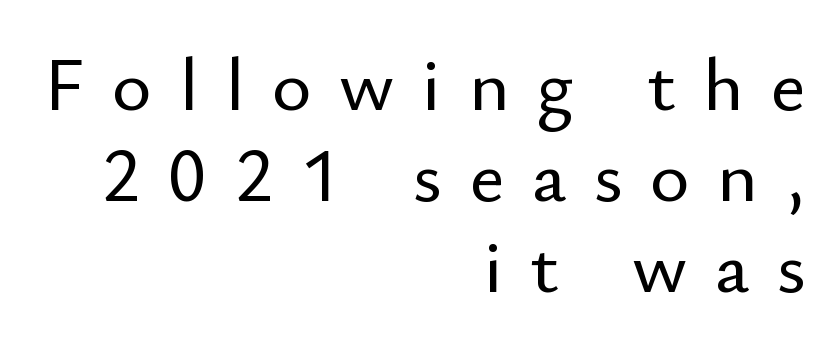
The passage shown has open, widely tracked lettering throughout. The face used here is proportionally spaced, like ordinary book or web type. Observe the absence of serifs on each vertical stroke in this sample. Descender tails drop into unmarked territory.
